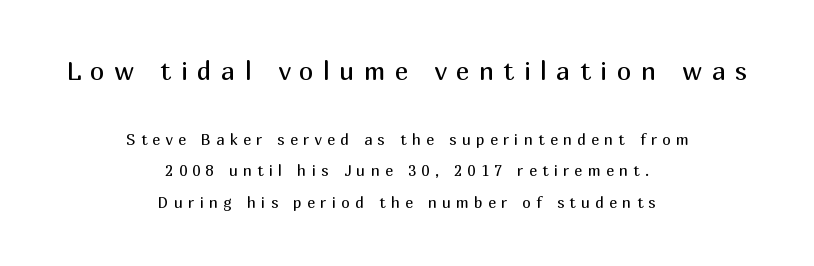
{"italic": "no", "bold": "no", "underline": "no", "align": "center", "line_spacing": "loose", "line_spacing_ratio": 2.11, "letter_spacing": "wide", "letter_spacing_em": 0.36, "larger_block": "first", "size_ratio": 1.73, "glyph_px": 26}
